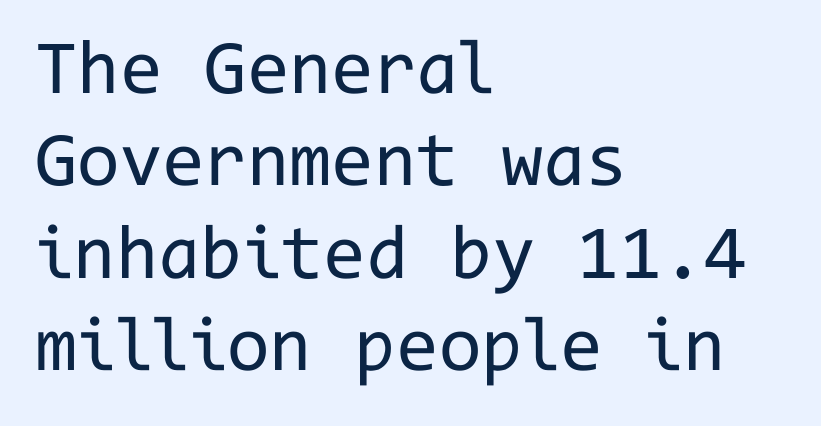
Q: Is the text bold? A: No.
Q: Is the text italic (slanted)? A: No, it is upright.
Q: Is the typeface a serif or a sans-serif typeface? A: Sans-serif.
Q: Is the text underlined? A: No.
Q: How is the paragraph aligned? A: Left-aligned.
Q: Is the spacing between letters normal or unusually wide? A: Normal.
Q: Width (condensed, normal, or wide)? A: Normal.
Q: Stroke contrast? A: Low.
Q: x-height? A: Medium.
Q: Monospaced? A: Yes.
